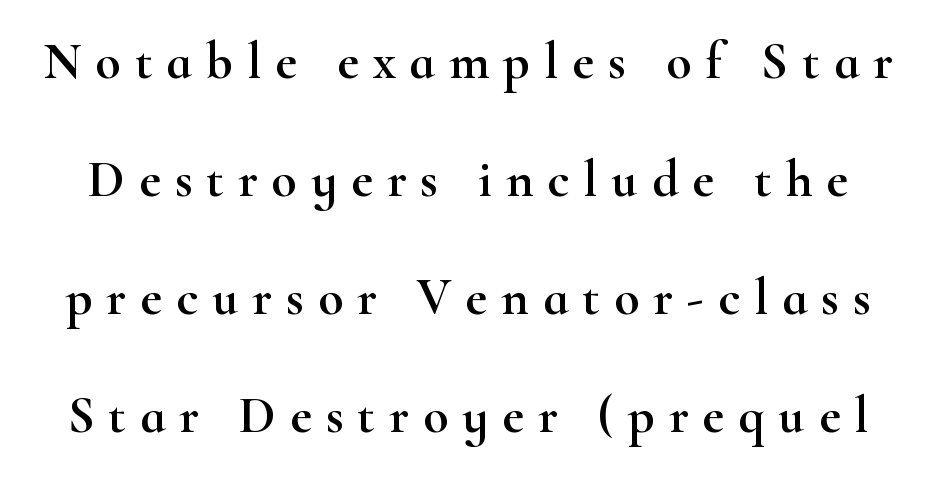
The image shows 52 px wide serif type, upright; set loose line spacing (2.27x), unusually wide letter spacing (+0.27 em), not underlined; high stroke contrast and a small x-height.
